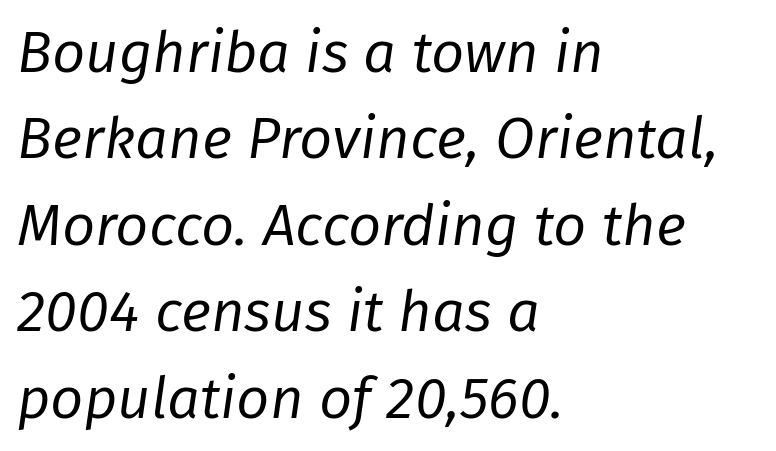
The image shows 58 px regular-weight type, italic (leaning right); set left-aligned, normal line spacing (1.49x), normal letter spacing, not underlined; low stroke contrast and a medium x-height.
